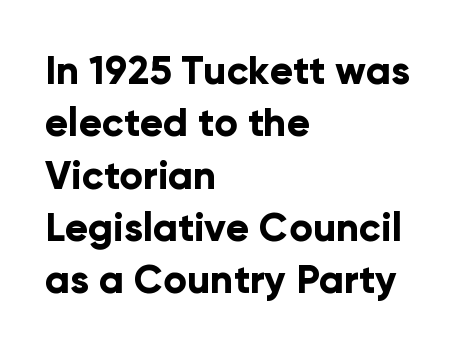
This is roman type, the default non-slanted kind. Heavy-handed strokes throughout: this text is bold. Is this a sans? Yes — the strokes have no serifs. Descender tails drop into unmarked territory. The rendering keeps characters at their native spacing.
